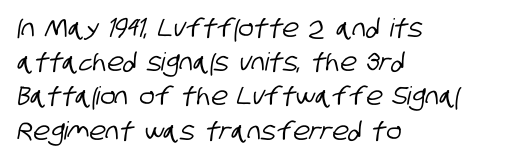
The paragraph has a hard left edge and a soft right edge. The glyphs are unaccompanied by any horizontal stroke below them. You could call the tracking neutral — neither tight nor loose. Vertical spacing — default.
